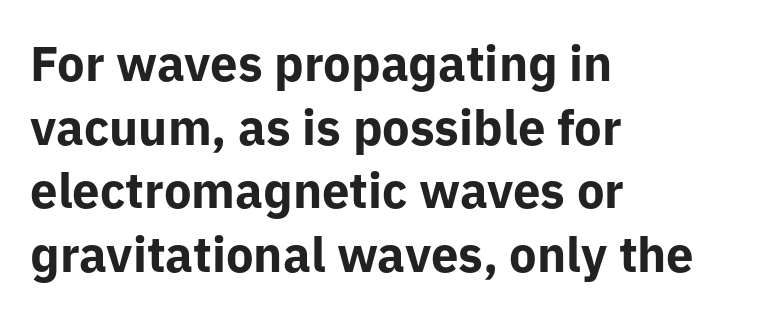
Regarding leading, the lines here are spaced in the standard way. Is this a fixed-width face? No — the glyphs have proportional, varying widths. Nope, not italic — everything's standing straight. There is no visible air inserted between adjacent glyphs.
